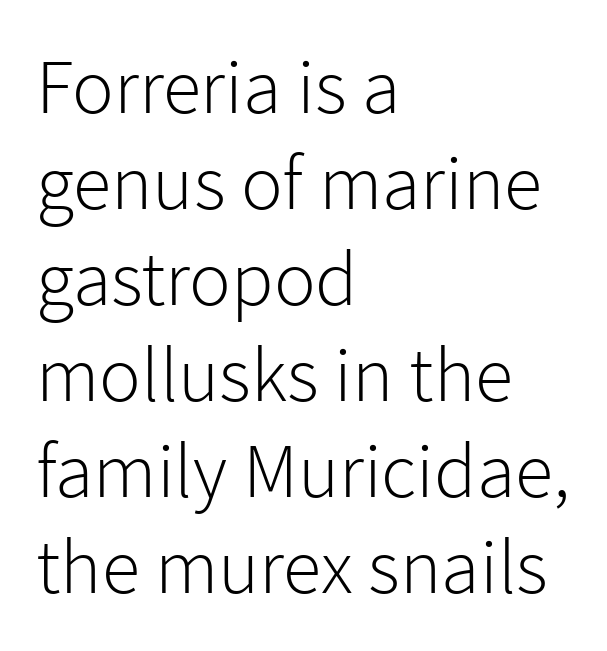
Q: Is the text bold? A: No.
Q: Is the text italic (slanted)? A: No, it is upright.
Q: Is the typeface a serif or a sans-serif typeface? A: Sans-serif.
Q: Is the text underlined? A: No.
Q: How is the paragraph aligned? A: Left-aligned.
Q: Is the spacing between letters normal or unusually wide? A: Normal.
Q: Width (condensed, normal, or wide)? A: Normal.
Q: Stroke contrast? A: Low.
Q: x-height? A: Medium.
Q: Monospaced? A: No.
